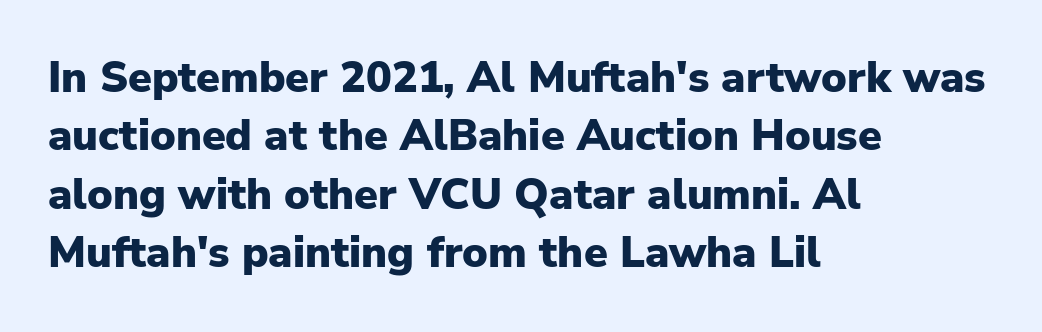
Q: Is the text bold? A: Yes.
Q: Is the text italic (slanted)? A: No, it is upright.
Q: Is the typeface a serif or a sans-serif typeface? A: Sans-serif.
Q: Is the text underlined? A: No.
Q: How is the paragraph aligned? A: Left-aligned.
Q: Is the spacing between letters normal or unusually wide? A: Normal.
Q: Is the spacing between lines tight, normal or loose? A: Normal.
Q: Width (condensed, normal, or wide)? A: Normal.
Q: Stroke contrast? A: Low.
Q: x-height? A: Medium.
Q: Monospaced? A: No.
